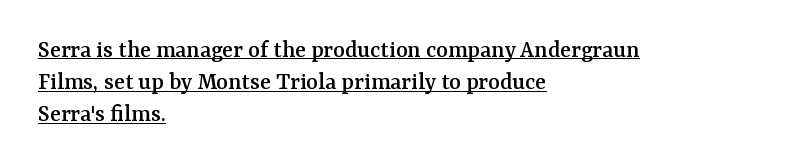
The image shows 25 px text type, upright; set left-aligned, normal line spacing (1.29x), normal letter spacing, underlined.
